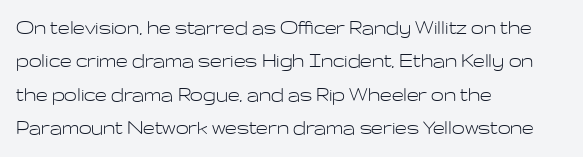
Q: Is the text bold? A: No.
Q: Is the text italic (slanted)? A: No, it is upright.
Q: Is the text underlined? A: No.
Q: How is the paragraph aligned? A: Left-aligned.
Q: Is the spacing between letters normal or unusually wide? A: Normal.
Q: Is the spacing between lines tight, normal or loose? A: Normal.
